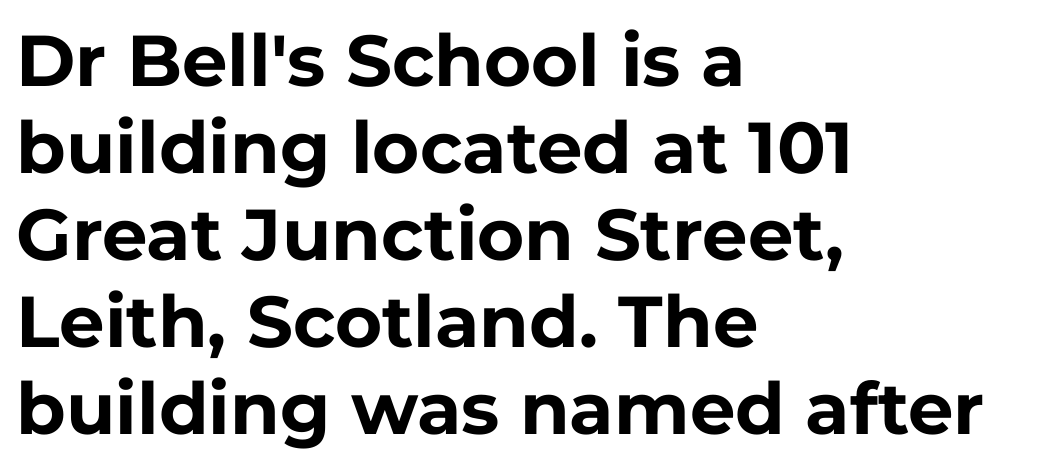
Q: Is the text bold? A: Yes.
Q: Is the text italic (slanted)? A: No, it is upright.
Q: Is the typeface a serif or a sans-serif typeface? A: Sans-serif.
Q: Is the text underlined? A: No.
Q: How is the paragraph aligned? A: Left-aligned.
Q: Is the spacing between letters normal or unusually wide? A: Normal.
Q: Width (condensed, normal, or wide)? A: Normal.
Q: Stroke contrast? A: Low.
Q: x-height? A: Medium.
Q: Monospaced? A: No.
